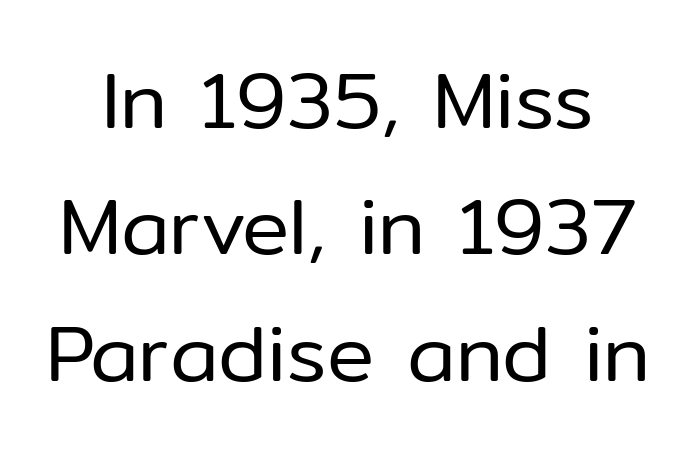
{"serif": "no", "italic": "no", "bold": "no", "weight": "regular", "width": "normal", "stroke_contrast": "low", "x_height": "medium", "monospaced": "no", "underline": "no", "line_spacing": "normal", "line_spacing_ratio": 1.6, "letter_spacing": "normal", "letter_spacing_em": 0.0, "glyph_px": 79}
